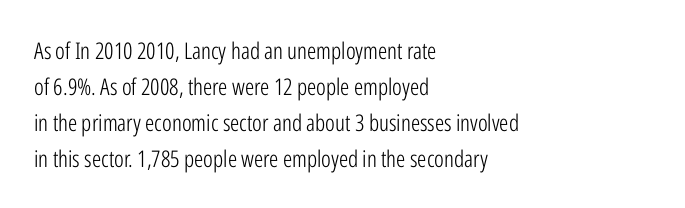
The foot of each line stays bare and open. It's the straight-up-and-down kind of type. The gaps between neighbouring characters are ordinary and unremarkable. A normal amount of white space separates one row of letters from the next. Typeset ragged right — the left edge is the straight one. Is the stroke heavy? The answer is a plain regular-or-lighter.
